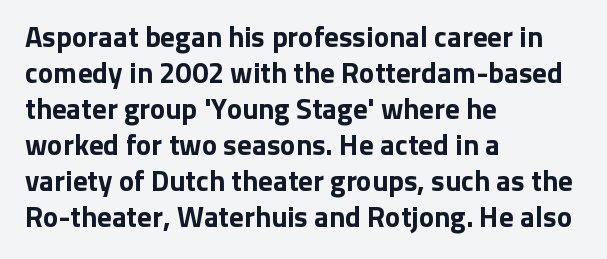
The image shows 29 px bold sans-serif type, upright; set left-aligned, line spacing 1.24x, normal letter spacing, not underlined; low stroke contrast and a medium x-height.
